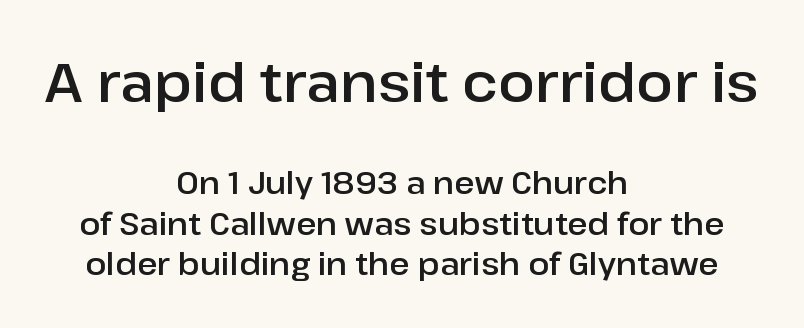
The image shows 55 px sans-serif type, upright; set centered, normal line spacing (1.32x), normal letter spacing, not underlined; the first (top) block is 1.77x larger; low stroke contrast and a medium x-height.
